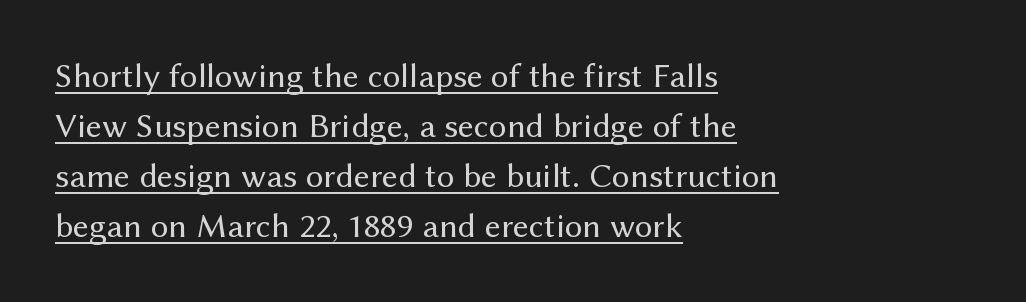
The image shows 35 px regular-weight sans-serif type, upright; set left-aligned, normal line spacing (1.43x), normal letter spacing, underlined; medium stroke contrast and a medium x-height.
